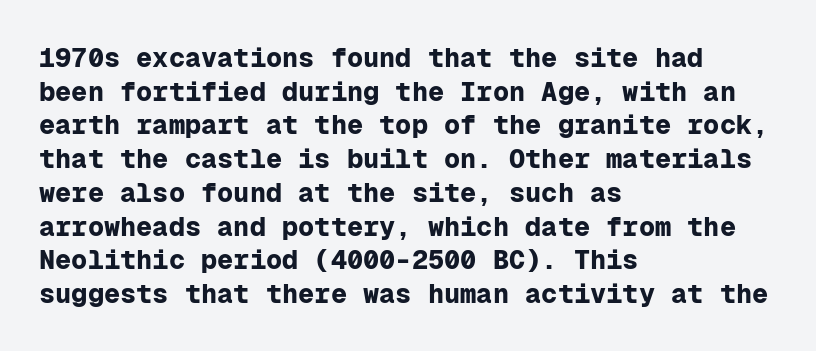
{"italic": "no", "bold": "yes", "underline": "no", "align": "left", "line_spacing": "normal", "line_spacing_ratio": 1.25, "letter_spacing": "normal", "letter_spacing_em": 0.0, "glyph_px": 27}
